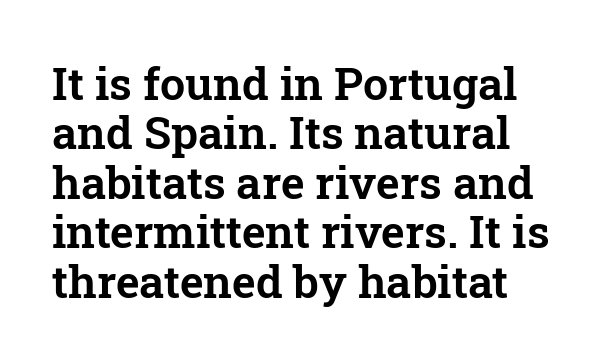
{"serif": "yes", "italic": "no", "width": "normal", "stroke_contrast": "low", "x_height": "medium", "monospaced": "no", "underline": "no", "line_spacing": "tight", "line_spacing_ratio": 1.1, "letter_spacing": "normal", "letter_spacing_em": 0.0, "glyph_px": 45}
